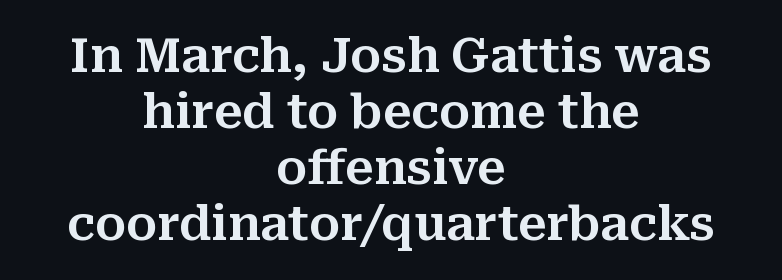
Q: Is the text italic (slanted)? A: No, it is upright.
Q: Is the typeface a serif or a sans-serif typeface? A: Serif.
Q: Is the text underlined? A: No.
Q: How is the paragraph aligned? A: Centered.
Q: Is the spacing between letters normal or unusually wide? A: Normal.
Q: Width (condensed, normal, or wide)? A: Normal.
Q: Stroke contrast? A: Medium.
Q: x-height? A: Medium.
Q: Monospaced? A: No.
